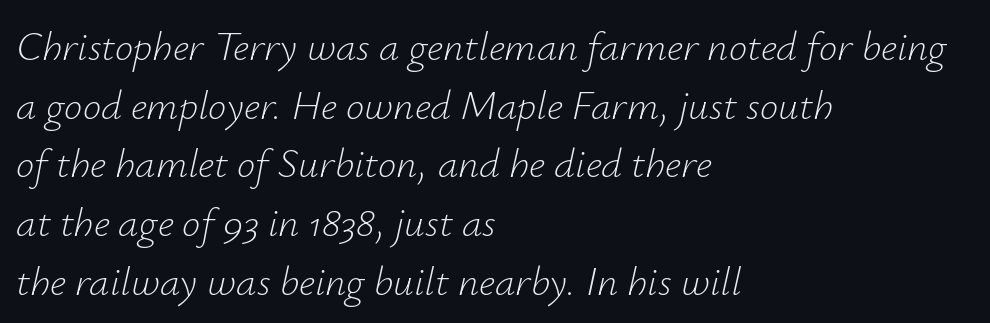
{"italic": "yes", "lean": "right", "slant_degrees": 12, "bold": "no", "weight": "light", "width": "normal", "stroke_contrast": "low", "x_height": "small", "monospaced": "no", "underline": "no", "align": "left", "line_spacing": "normal", "line_spacing_ratio": 1.43, "letter_spacing": "normal", "letter_spacing_em": 0.0, "glyph_px": 41}
